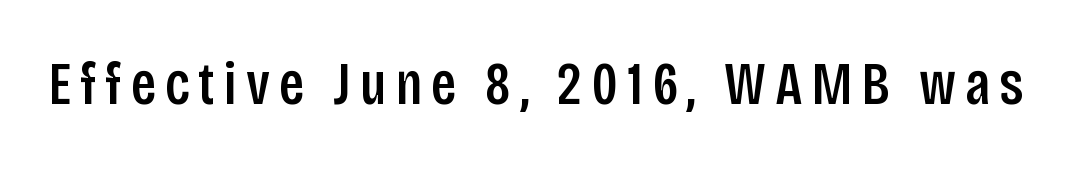
A typesetter would label this face a sans. The space directly below the letters is spotless. You can tell it's not italic because the verticals are truly vertical. The rendering uses natural spacing where letterforms have individual widths.
